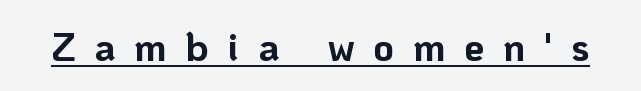
The image shows 40 px bold sans-serif type, upright; set unusually wide letter spacing (+0.47 em), underlined; low stroke contrast and a medium x-height.
